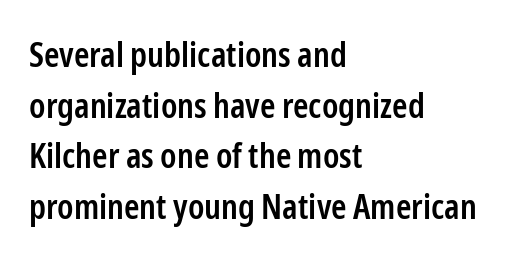
Letter spacing: default. Regular leading. This sample has the flowing, uneven cadence of proportional lettering. Weight check: semibold — heavier than regular, not quite bold. These lines stack with their left ends in a neat column. The strip under each line holds only bare page.
